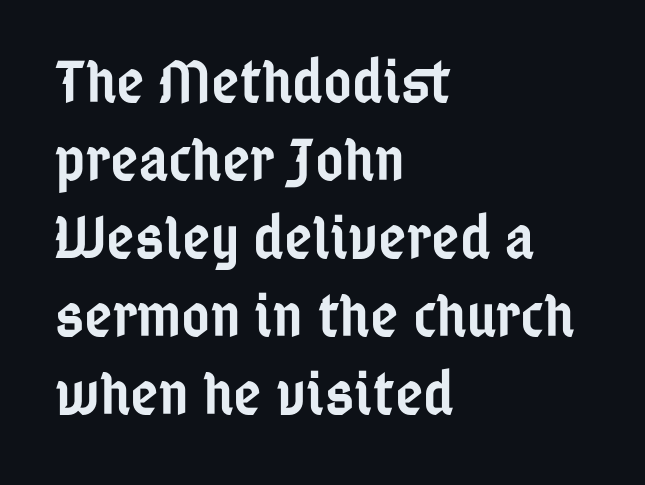
{"serif": "no", "italic": "no", "bold": "semi", "weight": "semibold", "width": "condensed", "stroke_contrast": "low", "x_height": "medium", "monospaced": "no", "underline": "no", "align": "left", "line_spacing": "normal", "line_spacing_ratio": 1.28, "letter_spacing": "normal", "letter_spacing_em": 0.0, "glyph_px": 61}
